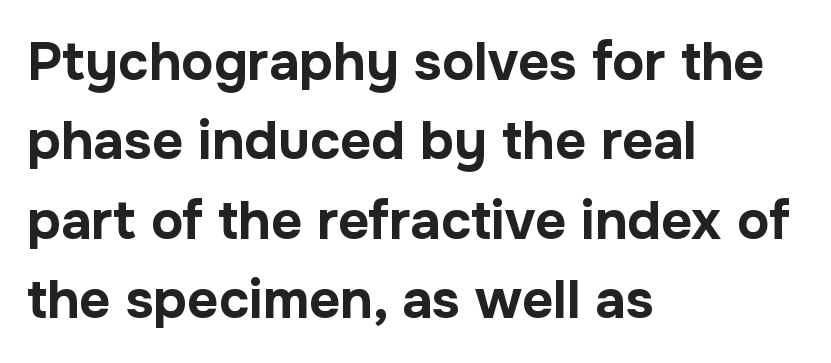
The image shows 54 px bold sans-serif type, upright; set left-aligned, normal line spacing (1.47x), normal letter spacing, not underlined; low stroke contrast and a medium x-height.
